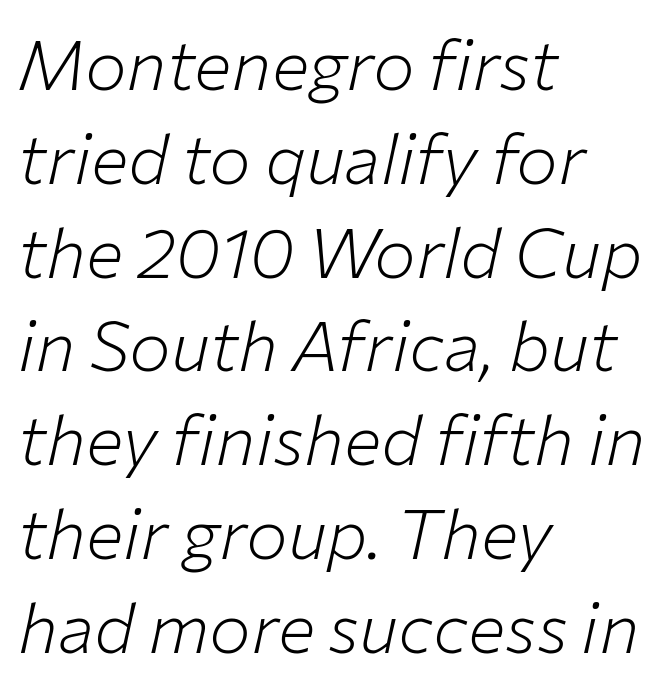
The image shows 70 px light type, italic (leaning right); set left-aligned, normal line spacing (1.34x), normal letter spacing, not underlined; low stroke contrast and a medium x-height.
